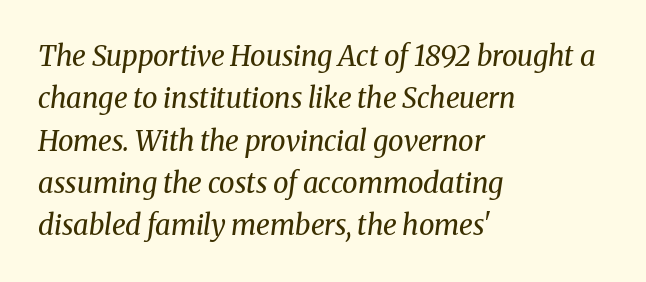
The image shows 28 px regular-weight serif type, italic (leaning right); set left-aligned, normal line spacing (1.51x), normal letter spacing, not underlined; medium stroke contrast and a medium x-height.
